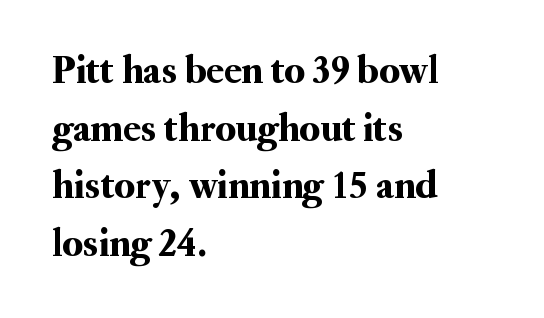
{"serif": "yes", "italic": "no", "width": "normal", "stroke_contrast": "medium", "x_height": "small", "monospaced": "no", "underline": "no", "align": "left", "line_spacing": "normal", "line_spacing_ratio": 1.44, "letter_spacing": "normal", "letter_spacing_em": 0.0, "glyph_px": 40}
